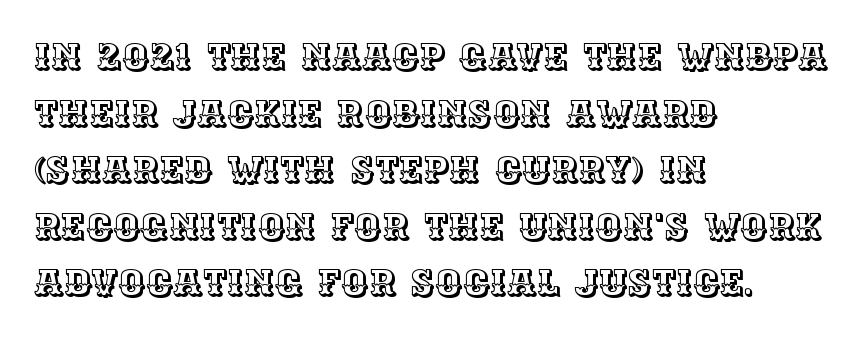
{"italic": "no", "width": "normal", "x_height": "large", "monospaced": "no", "underline": "no", "align": "left", "line_spacing": "normal", "line_spacing_ratio": 1.53, "letter_spacing": "normal", "letter_spacing_em": 0.0, "glyph_px": 37}
